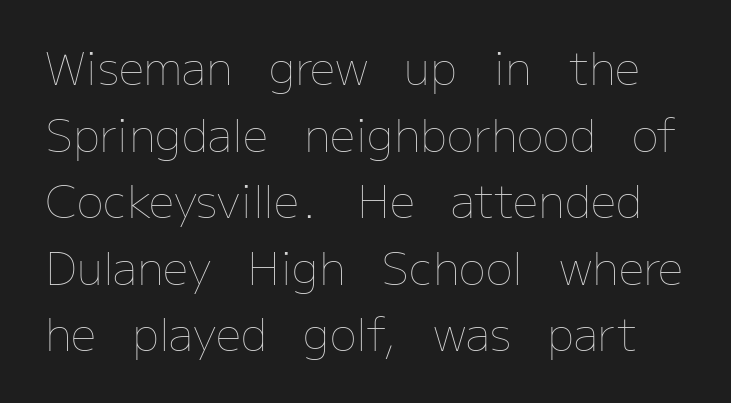
Compared with typical paragraphs, the rows here are spaced about the same. What stands out about the letter spacing? Nothing — it is the standard amount. The typeface has the unassuming heft of standard copy or less. Here the designer chose a conventional face with non-uniform glyph widths.
